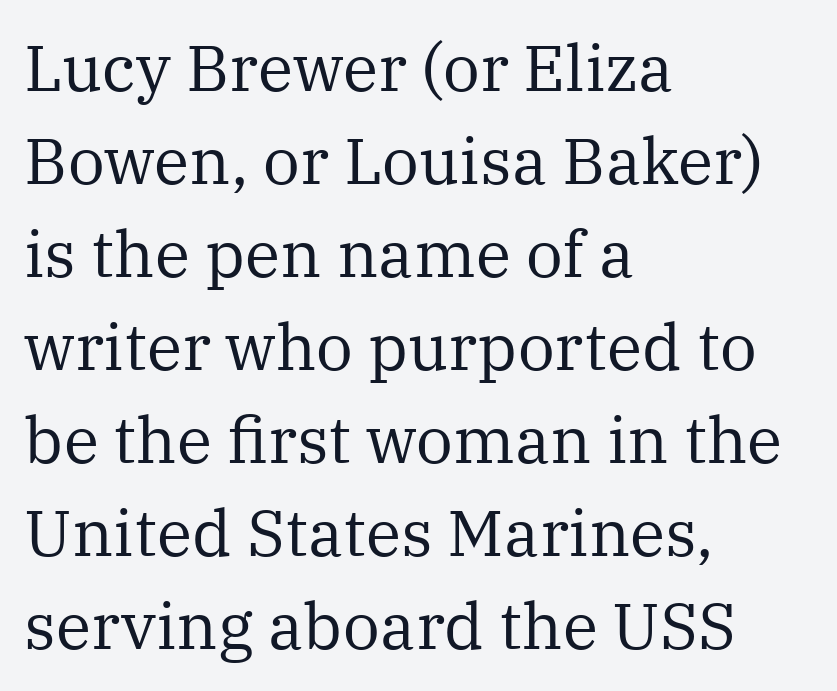
Q: Is the text bold? A: No.
Q: Is the text italic (slanted)? A: No, it is upright.
Q: Is the typeface a serif or a sans-serif typeface? A: Serif.
Q: Is the text underlined? A: No.
Q: How is the paragraph aligned? A: Left-aligned.
Q: Is the spacing between letters normal or unusually wide? A: Normal.
Q: Is the spacing between lines tight, normal or loose? A: Normal.
Q: Width (condensed, normal, or wide)? A: Normal.
Q: Stroke contrast? A: Medium.
Q: x-height? A: Medium.
Q: Monospaced? A: No.
